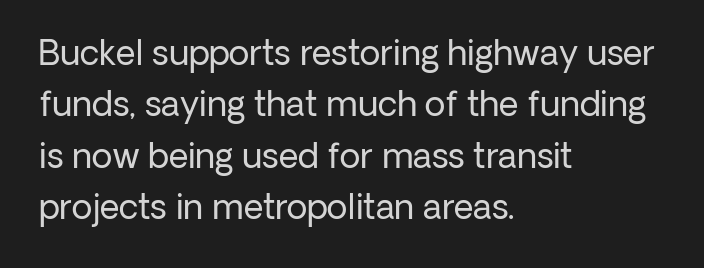
Students, observe: this is what conventionally led text looks like. Underline: absent. Each letter keeps its own natural width here, so spacing adapts to shape. The letterforms sit at book weight or below. Characters follow at the spacing the type designer built in.
